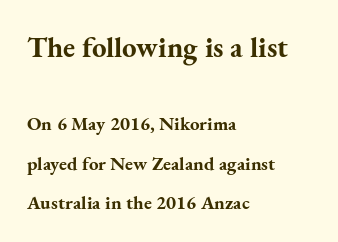
The image shows 29 px bold serif type, upright; set left-aligned, loose line spacing (2.07x), normal letter spacing, not underlined; the first (top) block is 1.53x larger; medium stroke contrast and a small x-height.
